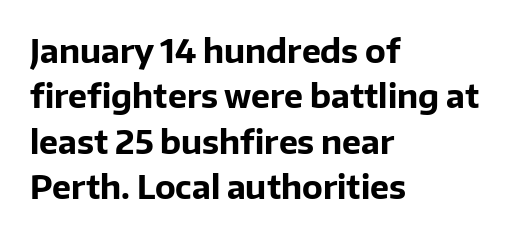
The image shows 32 px bold sans-serif type, upright; set left-aligned, normal line spacing (1.42x), normal letter spacing, not underlined; low stroke contrast and a medium x-height.
